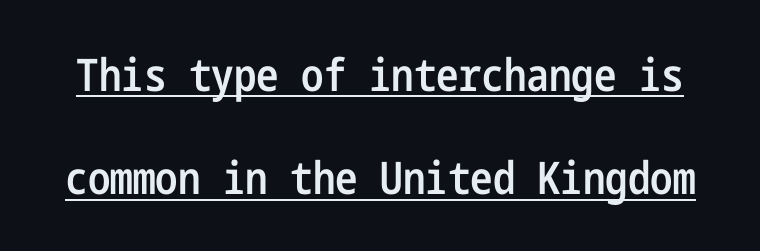
The rendered words wear a rule along their underside. Vertical strokes here are truly vertical. Quick note: interline space is abundant. What weight is shown? A semibold, between regular and bold. The designer went with a sans here, leaving each stem footless. What stands out about the letter spacing? Nothing — it is the standard amount.
